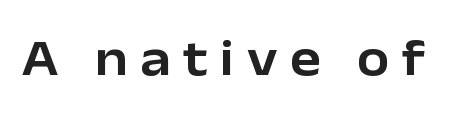
The typography opts for an upright posture over an oblique one. A typesetter would call this proportional, since set widths differ per character. Letter spacing: wide. Grotesque or geometric, the face here clearly has no serifs. The baseline area is clear.
